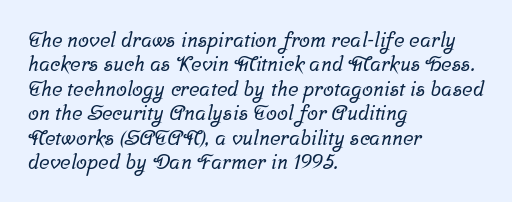
The image shows 20 px text type; set left-aligned, line spacing 1.22x, normal letter spacing, not underlined.
